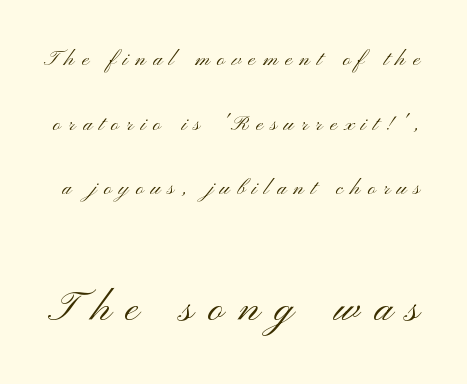
The letterforms stand isolated, each surrounded by extra space. This layout puts the modest block above and the oversized block below. Think of a printed novel: that variable character pitch is what you see here. Quick note: interline space is abundant. Stems here are at most as thick as an everyday book face.
